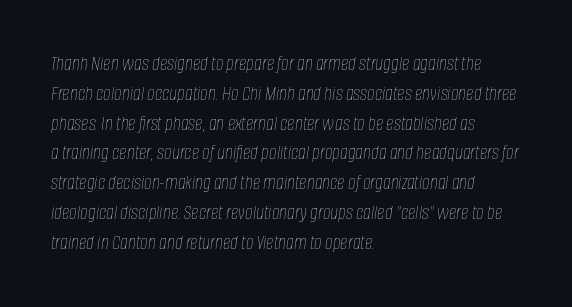
A classic flush-left, rag-right setting is used for this passage. The passage shown is not bold in any degree. Descenders are the only things crossing below the line. Yep, that's italic — everything's leaning. One glance says typical: line gaps are just what's usual.
